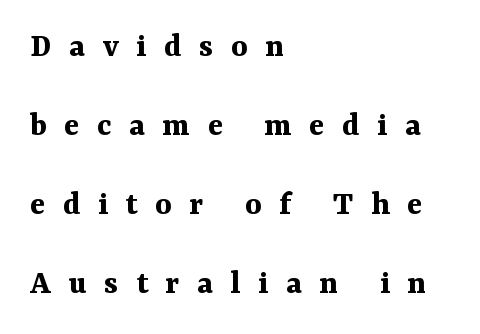
The image shows 35 px bold serif type, upright; set left-aligned, loose line spacing (2.26x), unusually wide letter spacing (+0.5 em), not underlined; medium stroke contrast and a medium x-height.
